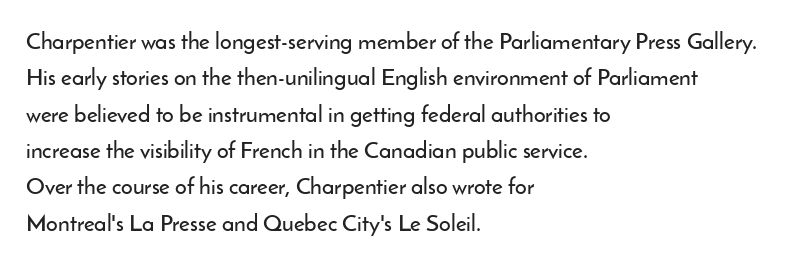
{"italic": "no", "underline": "no", "align": "left", "line_spacing": "normal", "line_spacing_ratio": 1.58, "letter_spacing": "normal", "letter_spacing_em": 0.0, "glyph_px": 23}
